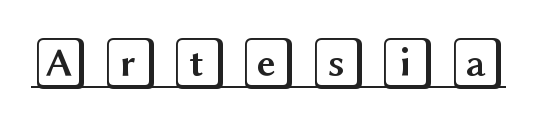
Q: Is the text italic (slanted)? A: No, it is upright.
Q: Is the text underlined? A: Yes.
Q: Is the spacing between letters normal or unusually wide? A: Unusually wide.
Q: Width (condensed, normal, or wide)? A: Wide.
Q: x-height? A: Large.
